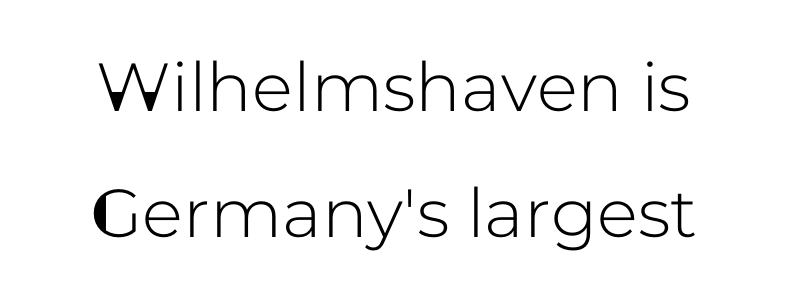
Q: Is the text italic (slanted)? A: No, it is upright.
Q: Is the typeface a serif or a sans-serif typeface? A: Sans-serif.
Q: Is the text underlined? A: No.
Q: Is the spacing between letters normal or unusually wide? A: Normal.
Q: Width (condensed, normal, or wide)? A: Normal.
Q: Stroke contrast? A: Low.
Q: x-height? A: Medium.
Q: Monospaced? A: No.
